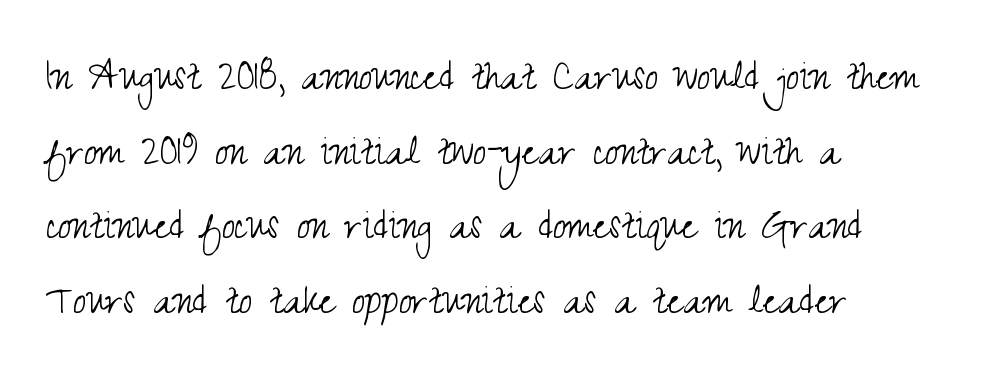
The font sits on the lighter half of the weight spectrum, regular included. The passage is arranged the way most books set body copy — flush left. Quick note: underline off. The rendering shows plain stroke endings on the letterforms — a sans-serif design. Quick note: interline space is typical. Think of a printed novel: that variable character pitch is what you see here.
